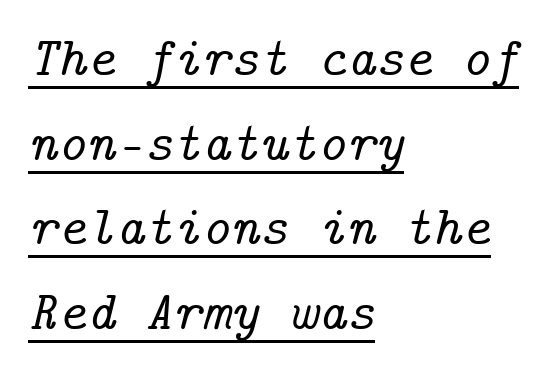
{"serif": "yes", "italic": "yes", "lean": "right", "slant_degrees": 14, "width": "normal", "stroke_contrast": "low", "x_height": "medium", "underline": "yes", "align": "left", "line_spacing": "normal", "line_spacing_ratio": 1.54, "letter_spacing": "normal", "letter_spacing_em": 0.0, "glyph_px": 55}
